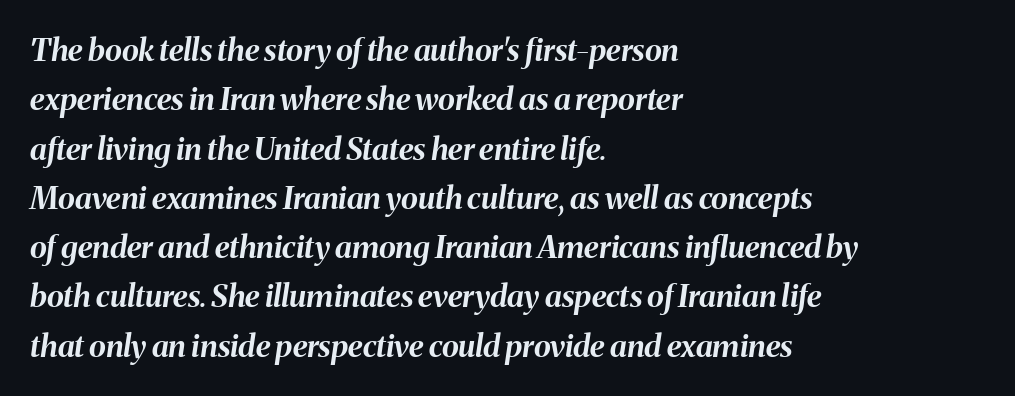
{"italic": "yes", "lean": "right", "slant_degrees": 8, "bold": "yes", "weight": "bold", "width": "normal", "stroke_contrast": "medium", "x_height": "medium", "monospaced": "no", "underline": "no", "align": "left", "line_spacing": "normal", "line_spacing_ratio": 1.59, "letter_spacing": "normal", "letter_spacing_em": 0.0, "glyph_px": 31}
